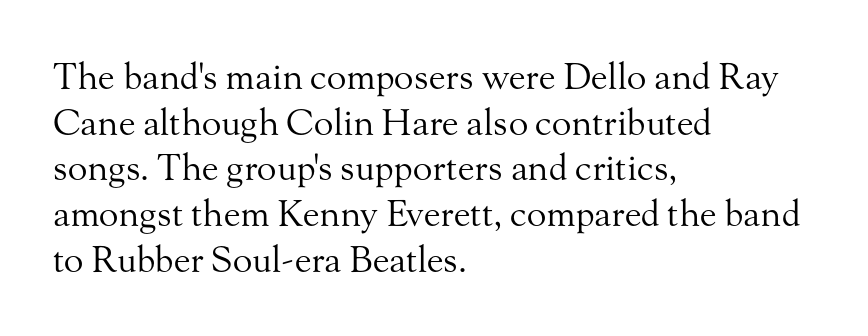
{"serif": "yes", "italic": "no", "bold": "no", "weight": "regular", "width": "normal", "stroke_contrast": "medium", "x_height": "small", "monospaced": "no", "underline": "no", "align": "left", "line_spacing": "normal", "line_spacing_ratio": 1.27, "letter_spacing": "normal", "letter_spacing_em": 0.0, "glyph_px": 36}
